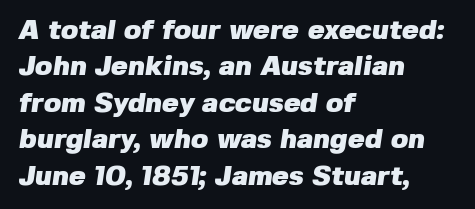
The image shows 28 px heavy sans-serif type; set left-aligned, normal line spacing (1.3x), normal letter spacing, not underlined; low stroke contrast and a medium x-height.
